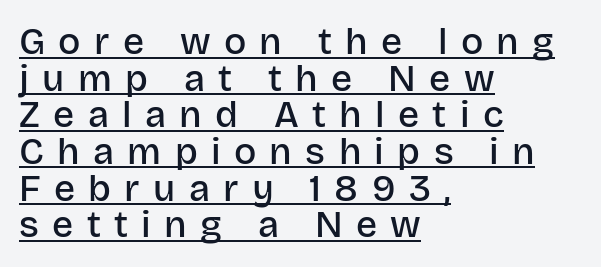
A sans-serif font was chosen for this passage. You could not count columns in this text — the font is proportionally spaced. A somewhat darkened texture: the type is semibold rather than bold. The block of text is dense from top to bottom, with scant space between rows.
